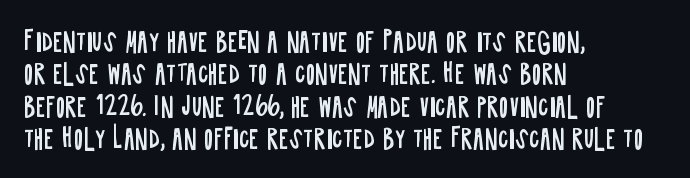
Q: Is the text bold? A: No.
Q: Is the text italic (slanted)? A: No, it is upright.
Q: Is the text underlined? A: No.
Q: How is the paragraph aligned? A: Left-aligned.
Q: Is the spacing between letters normal or unusually wide? A: Normal.
Q: Is the spacing between lines tight, normal or loose? A: Normal.
